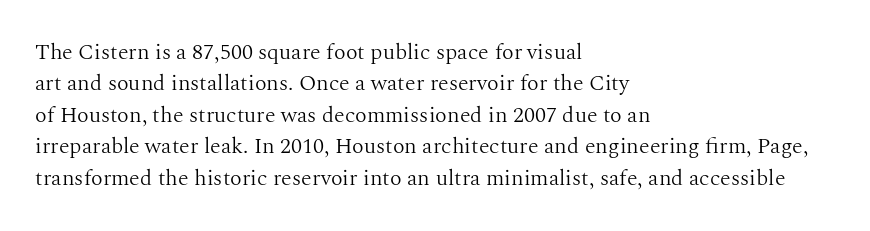
The line-height multiplier appears to be the usual default. The ragged edge is on the right, which tells us the setting is flush left. A typesetter would mark this as roman, not italic. This sample uses plain, unmodified letter spacing. No letter is thick-stroked: the sample isn't bold.
